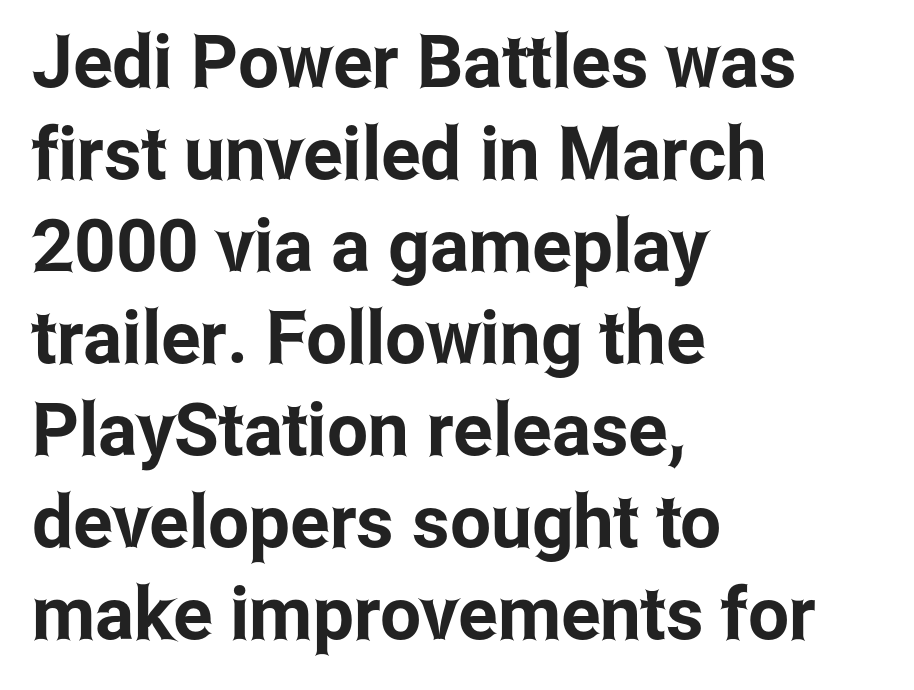
A typesetter would label this face a sans. Whoever set this chose a conventional vertical rhythm. Horizontally, the lines are justified to the leading edge only. The glyphs are unaccompanied by any horizontal stroke below them.
